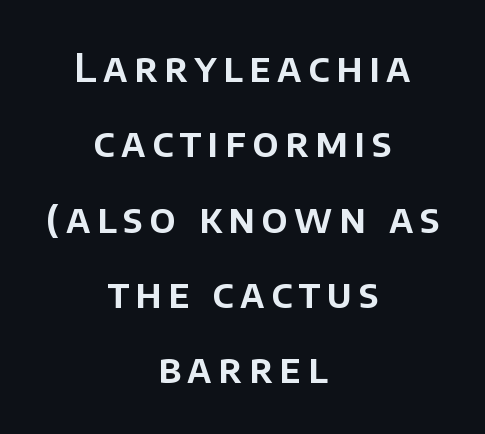
Type style note: lacks serifs. Is there much room between lines? Yes — plenty of vertical air separates them. The rendering positions every line midway between the sides. The area under the type is left untouched. Quick note: not italic, upright. A typesetter would call this proportional, since set widths differ per character.
